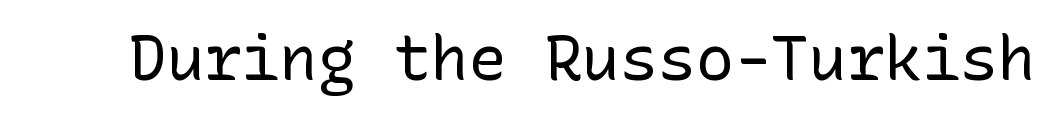
The passage shown is not bold in any degree. The zone under the glyphs is completely vacant. Nope, no serifs anywhere on these letters. No italicization has been applied; the sample stays upright. Here the glyphs are tracked normally, forming tight word shapes.
